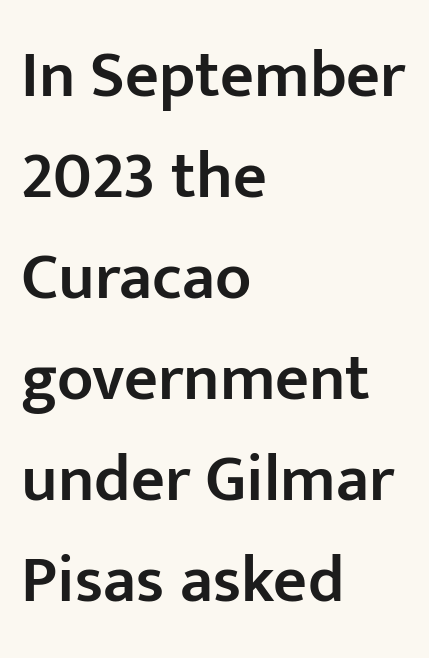
The image shows 66 px semibold sans-serif type, upright; set left-aligned, normal line spacing (1.53x), normal letter spacing, not underlined; low stroke contrast and a medium x-height.
